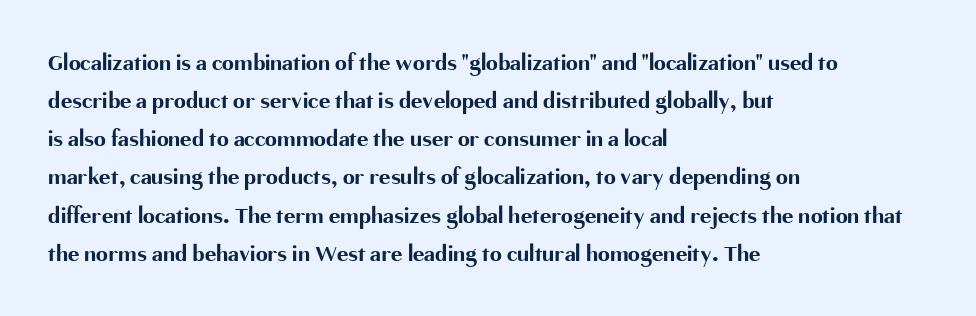
Q: Is the text bold? A: Yes.
Q: Is the text italic (slanted)? A: No, it is upright.
Q: Is the text underlined? A: No.
Q: How is the paragraph aligned? A: Left-aligned.
Q: Is the spacing between letters normal or unusually wide? A: Normal.
Q: Is the spacing between lines tight, normal or loose? A: Normal.
